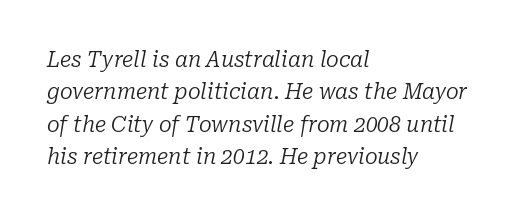
The image shows 21 px text type, italic (leaning right); set left-aligned, normal line spacing (1.54x), normal letter spacing, not underlined.
